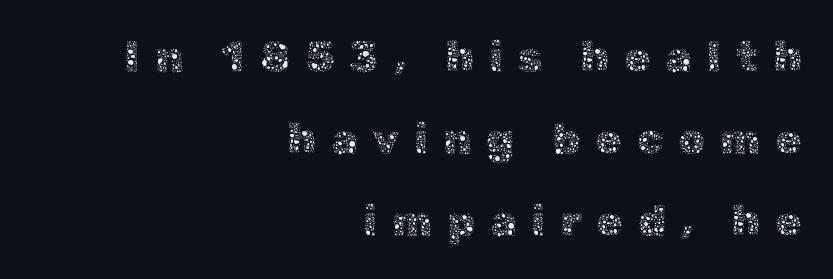
The image shows 43 px thin type, upright; set right-aligned, loose line spacing (1.91x), unusually wide letter spacing (+0.34 em), not underlined; a medium x-height.
